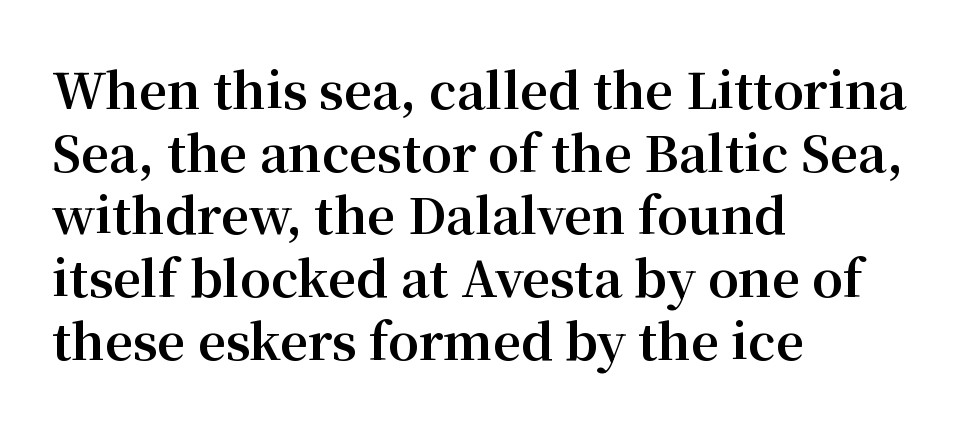
{"serif": "yes", "italic": "no", "bold": "yes", "weight": "bold", "width": "normal", "stroke_contrast": "medium", "x_height": "medium", "monospaced": "no", "underline": "no", "align": "left", "line_spacing": "normal", "line_spacing_ratio": 1.28, "letter_spacing": "normal", "letter_spacing_em": 0.0, "glyph_px": 49}
